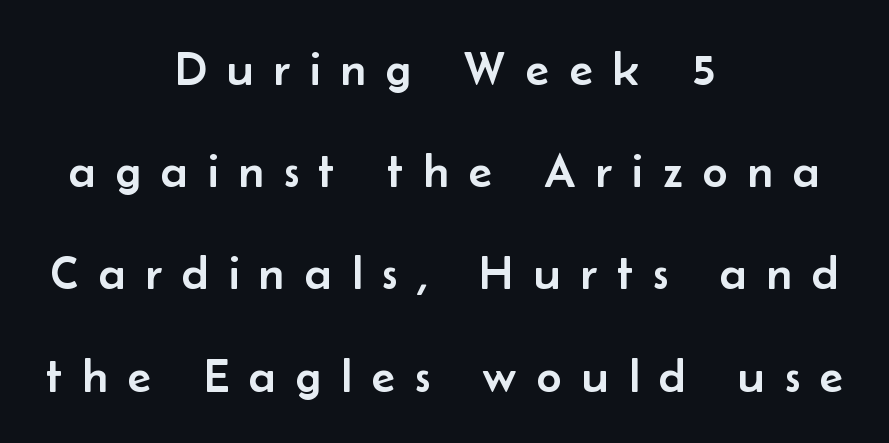
Both edges are ragged and mirror each other, which tells us the setting is centered. Nope, no serifs anywhere on these letters. Spacing verdict: proportional, widths tailored to each character. The letters are spread apart with noticeably loose tracking. Posture: straight, roman, zero tilt.
